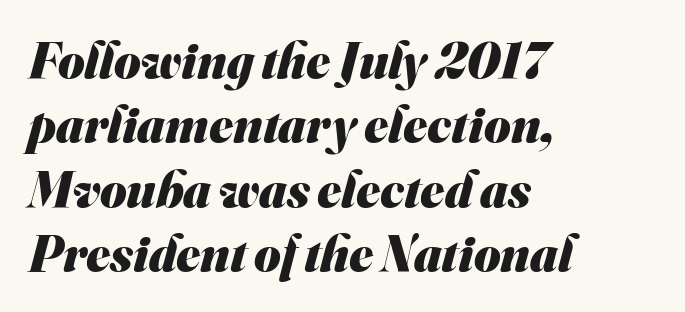
{"serif": "no", "bold": "yes", "weight": "heavy", "width": "normal", "stroke_contrast": "medium", "x_height": "small", "monospaced": "no", "underline": "no", "align": "left", "line_spacing": "normal", "line_spacing_ratio": 1.26, "letter_spacing": "normal", "letter_spacing_em": 0.0, "glyph_px": 51}
